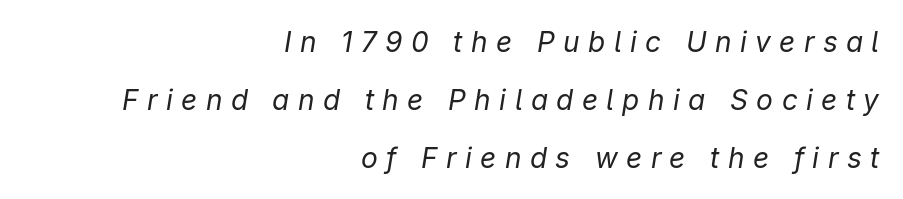
The face used here is proportionally spaced, like ordinary book or web type. Quick note: interline space is abundant. The font is comparable to plain body text, perhaps lighter. The face used here has a pronounced slope to its letters. The specimen omits any rule beneath the text block's lines. Display-style spreading of the glyphs; the letterfit is very open.
